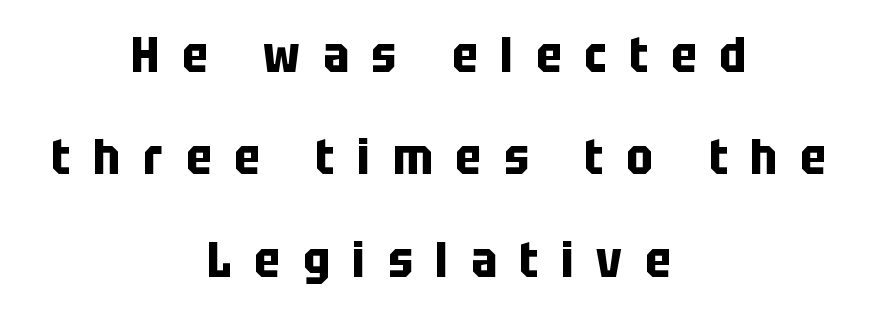
{"serif": "no", "italic": "no", "bold": "yes", "weight": "bold", "width": "condensed", "stroke_contrast": "low", "x_height": "large", "monospaced": "no", "underline": "no", "align": "center", "line_spacing": "loose", "line_spacing_ratio": 2.09, "letter_spacing": "wide", "letter_spacing_em": 0.47, "glyph_px": 49}
